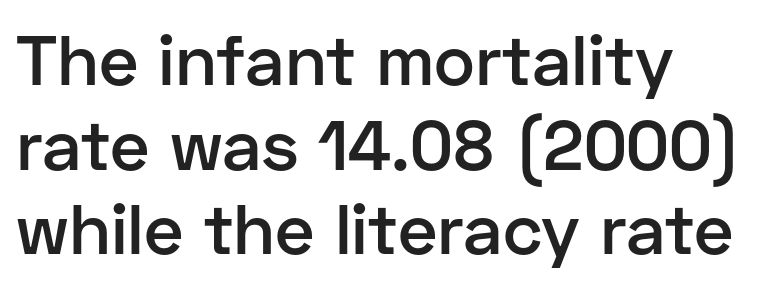
The rendering anchors every line to the left-hand side. Letter spacing: default. Letters rest on an invisible, unmarked baseline. Italic? Not at all — the glyphs are vertical. The font family rendered here belongs to the sans-serif group. The letters advance in unequal steps, a hallmark of proportional type.
